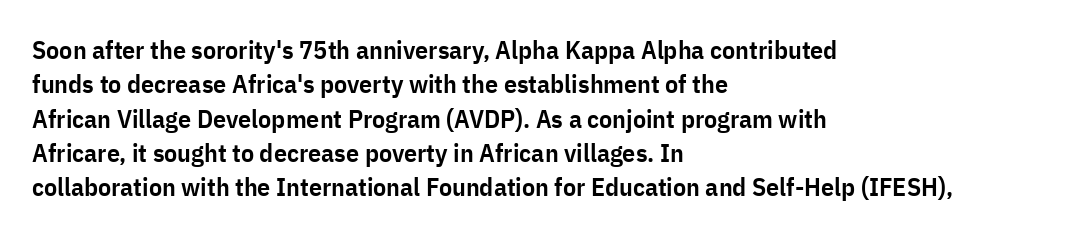
Q: Is the text bold? A: Semi-bold.
Q: Is the text italic (slanted)? A: No, it is upright.
Q: Is the text underlined? A: No.
Q: How is the paragraph aligned? A: Left-aligned.
Q: Is the spacing between letters normal or unusually wide? A: Normal.
Q: Is the spacing between lines tight, normal or loose? A: Normal.
